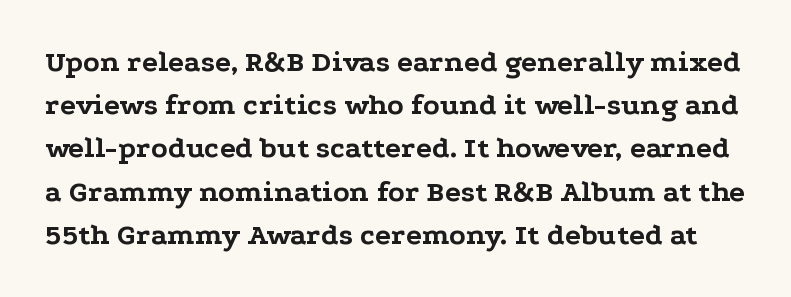
{"serif": "yes", "italic": "no", "bold": "yes", "weight": "bold", "width": "wide", "stroke_contrast": "low", "x_height": "medium", "monospaced": "no", "underline": "no", "line_spacing": "normal", "line_spacing_ratio": 1.44, "letter_spacing": "normal", "letter_spacing_em": 0.0, "glyph_px": 30}
